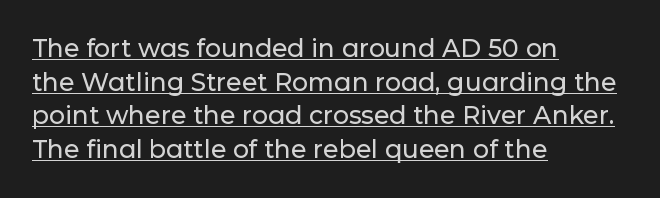
Style check: upright. The space between consecutive lines is moderate. Each word holds together tightly as a unit, with standard inter-letter gaps. Line starts are locked; line ends wander. Quick note: underline on.
